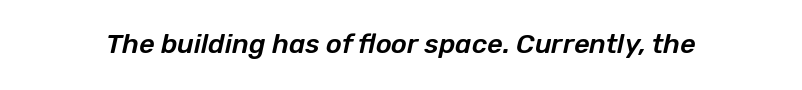
Q: Is the text italic (slanted)? A: Yes, it leans right by about 12 degrees.
Q: Is the text underlined? A: No.
Q: Is the spacing between letters normal or unusually wide? A: Normal.
